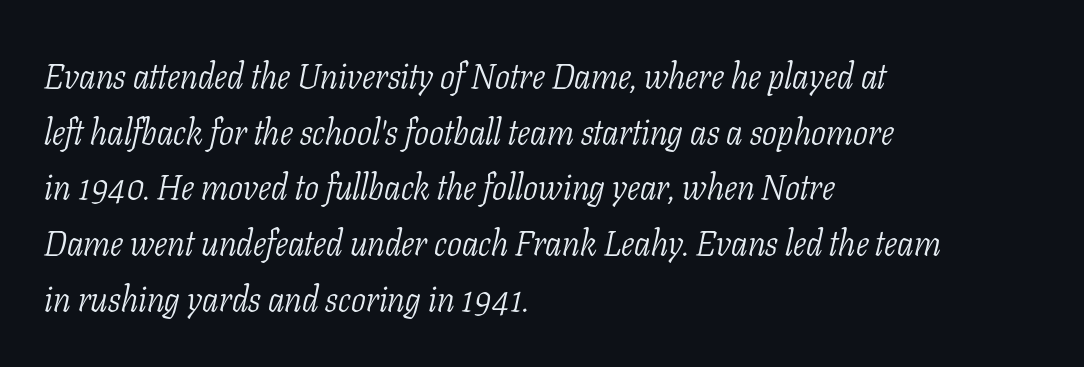
Vertical stems look standard width or narrower in stroke. The glyphs in this specimen are seriffed. If you measured baseline to baseline, you'd find a middling distance. The axis of the letterforms is tilted away from vertical. Descender tails drop into unmarked territory. How are the letters spaced? Ordinarily, with no added tracking.
